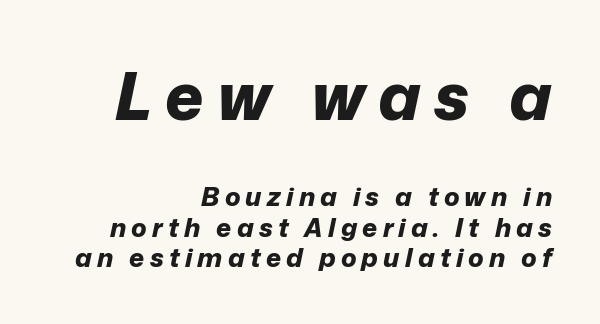
Q: Is the text bold? A: Yes.
Q: Is the text italic (slanted)? A: Yes, it leans right by about 12 degrees.
Q: Is the text underlined? A: No.
Q: How is the paragraph aligned? A: Right-aligned.
Q: Is the spacing between letters normal or unusually wide? A: Unusually wide.
Q: Which block of text is set in a larger size, the first (top) or the second (bottom)? A: The first (top) one.
Q: Width (condensed, normal, or wide)? A: Normal.
Q: Stroke contrast? A: Low.
Q: x-height? A: Medium.
Q: Monospaced? A: No.
